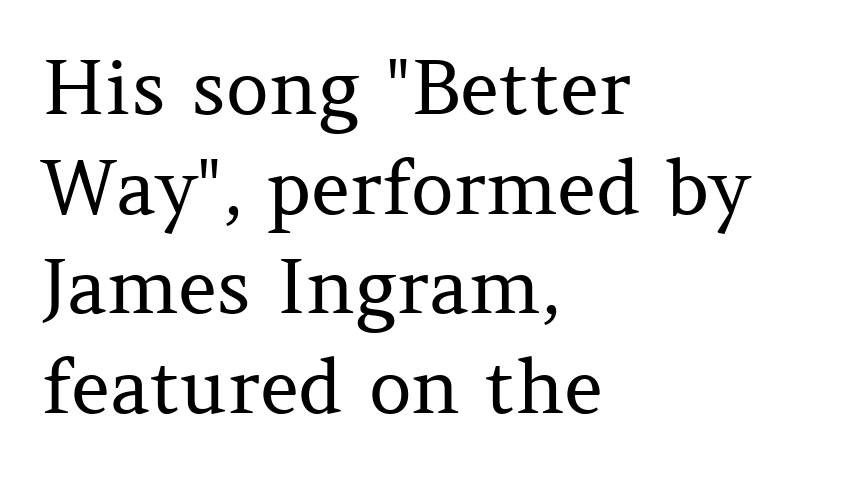
The image shows 75 px regular-weight serif type, upright; set left-aligned, normal line spacing (1.33x), normal letter spacing, not underlined; medium stroke contrast and a medium x-height.
